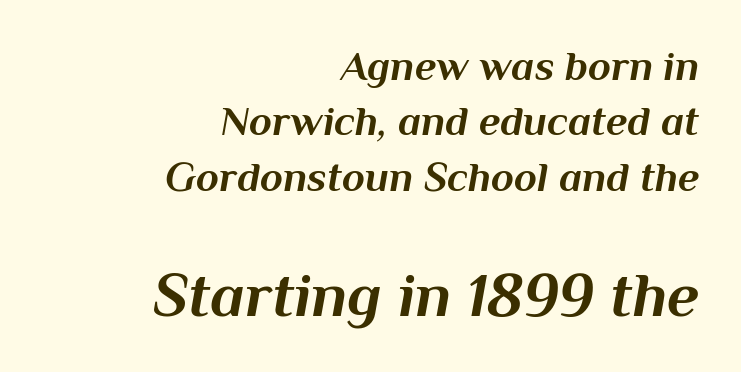
All the whitespace from short lines collects on the left. Does extra space separate the letters? No, they use regular spacing. Set as a true bold cut, around the 700 mark. The passage shown is typed in a proportional face where columns would drift. Compared with ordinary roman type, these characters are visibly tilted. Reading down the column, the eye jumps a familiar distance to each next line.
